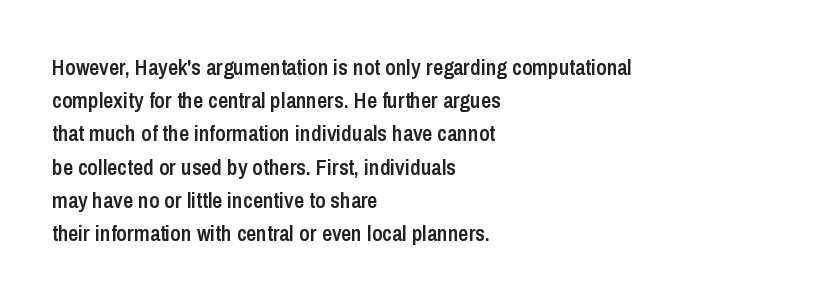
The image shows 22 px text type, upright; set left-aligned, normal line spacing (1.51x), normal letter spacing, not underlined.
